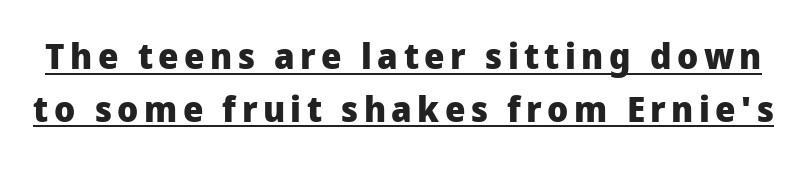
Q: Is the text bold? A: Yes.
Q: Is the text italic (slanted)? A: No, it is upright.
Q: Is the typeface a serif or a sans-serif typeface? A: Sans-serif.
Q: Is the text underlined? A: Yes.
Q: Is the spacing between lines tight, normal or loose? A: Normal.
Q: Width (condensed, normal, or wide)? A: Normal.
Q: Stroke contrast? A: Low.
Q: x-height? A: Medium.
Q: Monospaced? A: No.
